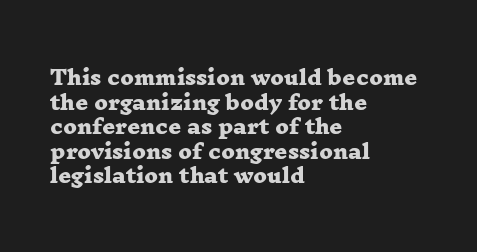
The image shows 20 px bold type; set left-aligned, line spacing 1.23x, normal letter spacing, not underlined.
